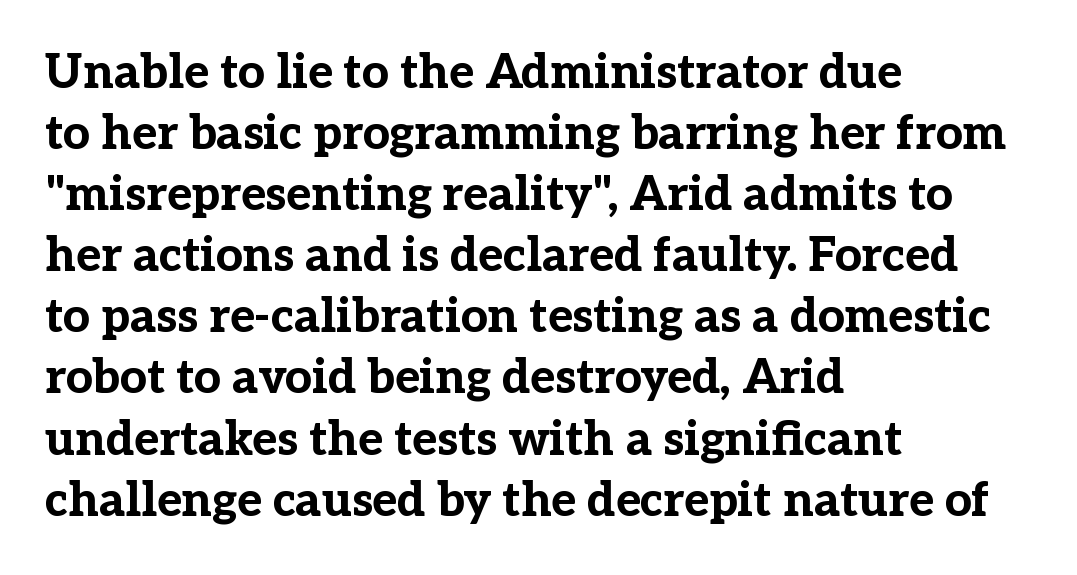
These lines are set flush left with a ragged right edge. Students, note that the glyphs here touch the page at normal intervals. It's the straight-up-and-down kind of type. The specimen omits any rule beneath the text block's lines. Small tapered or slab feet sit at the stroke ends, so this counts as serif.
